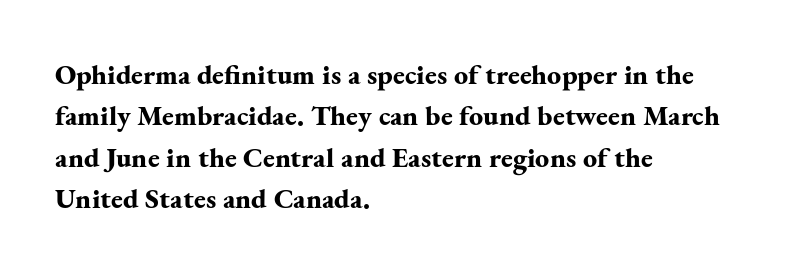
The space between consecutive lines is moderate. Characters follow at the spacing the type designer built in. These lines were composed using upright roman letters. Type without underlining. Heft: maximum for text — a bold.
